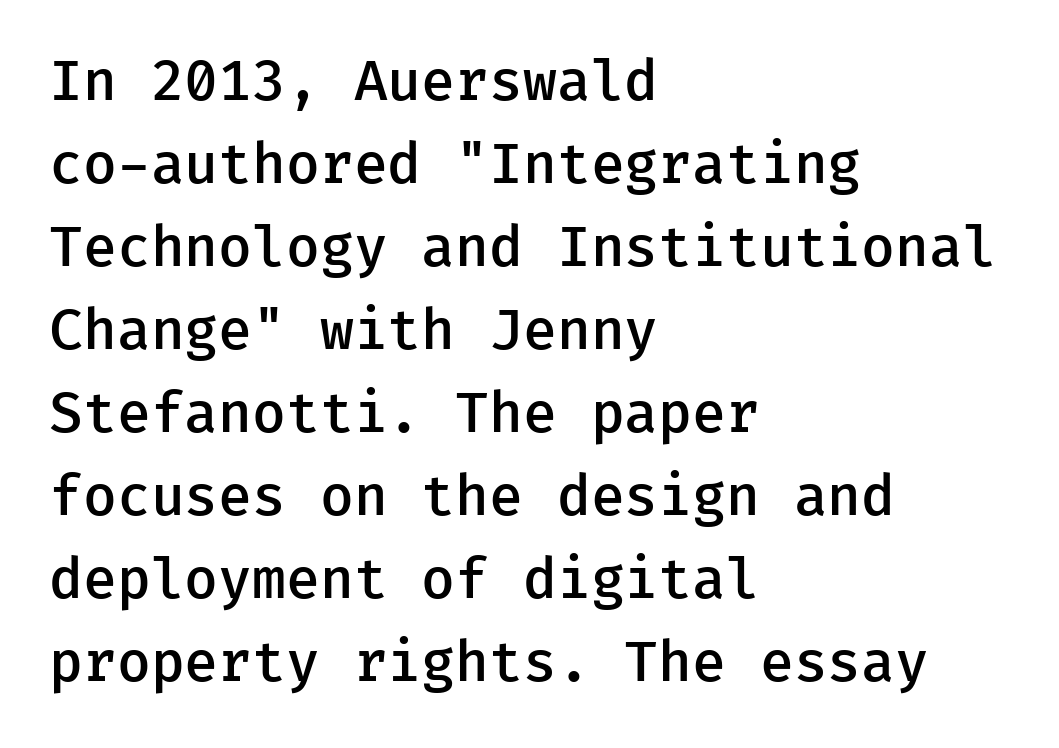
{"serif": "no", "italic": "no", "bold": "semi", "weight": "semibold", "width": "normal", "stroke_contrast": "low", "x_height": "medium", "underline": "no", "align": "left", "line_spacing": "normal", "line_spacing_ratio": 1.51, "letter_spacing": "normal", "letter_spacing_em": 0.0, "glyph_px": 55}
